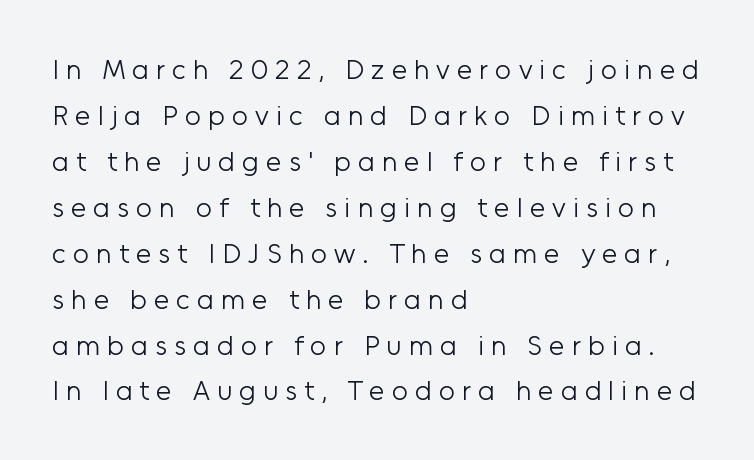
{"serif": "no", "italic": "no", "bold": "no", "weight": "light", "width": "normal", "stroke_contrast": "low", "x_height": "medium", "monospaced": "no", "underline": "no", "align": "left", "line_spacing": "normal", "line_spacing_ratio": 1.64, "letter_spacing": "wide", "letter_spacing_em": 0.25, "glyph_px": 28}
